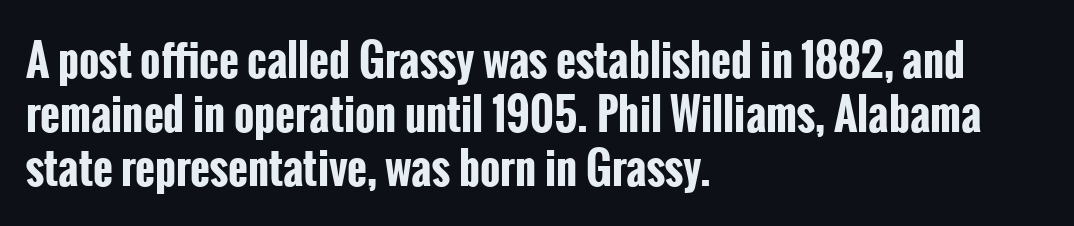
{"serif": "no", "italic": "no", "bold": "yes", "weight": "bold", "width": "condensed", "stroke_contrast": "low", "x_height": "medium", "monospaced": "no", "underline": "no", "align": "left", "line_spacing": "normal", "line_spacing_ratio": 1.26, "letter_spacing": "normal", "letter_spacing_em": 0.0, "glyph_px": 43}
